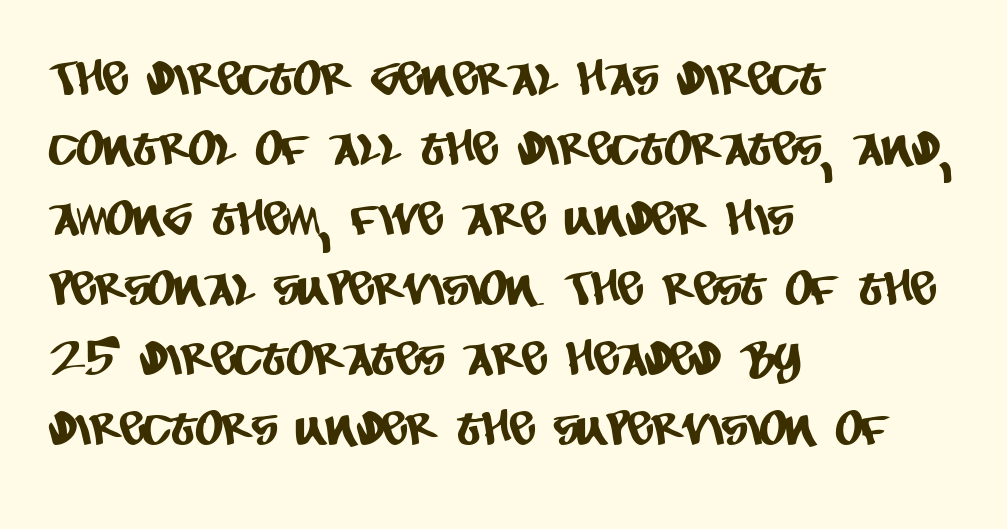
One-word summary of the alignment: left. Nobody drew a line under any word here. Default kerning and tracking; the words read as compact shapes. The passage shown is typed in a proportional face where columns would drift. I'd call this a sans setting — the letters go barefoot. Vertical spacing — default.
